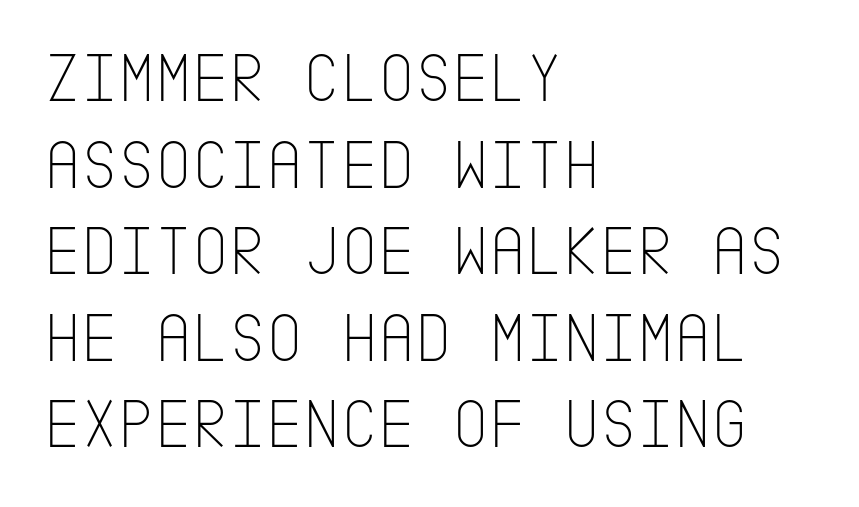
The image shows 71 px thin, condensed sans-serif type, upright; set left-aligned, line spacing 1.22x, normal letter spacing, not underlined; low stroke contrast and a large x-height.
